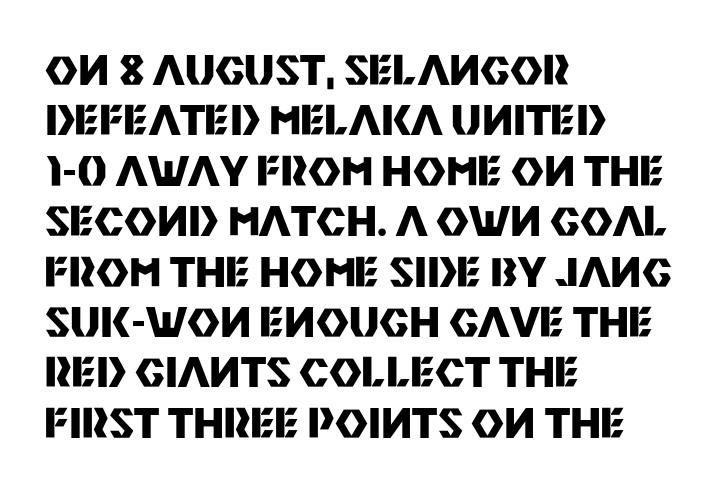
{"serif": "no", "italic": "no", "bold": "yes", "weight": "heavy", "width": "normal", "stroke_contrast": "medium", "x_height": "large", "monospaced": "no", "underline": "no", "align": "left", "line_spacing": "normal", "line_spacing_ratio": 1.26, "letter_spacing": "normal", "letter_spacing_em": 0.0, "glyph_px": 40}
